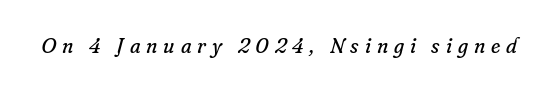
The image shows 21 px text type, italic (leaning right); set unusually wide letter spacing (+0.28 em), not underlined.
